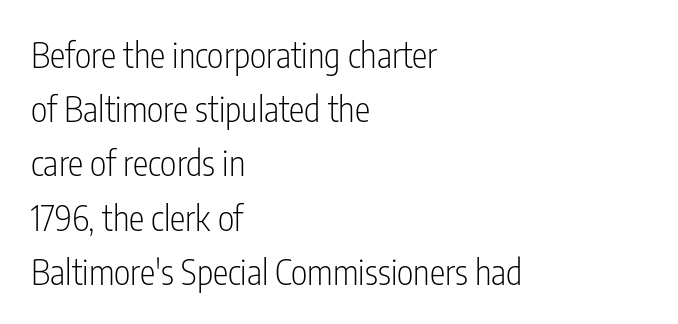
{"serif": "no", "italic": "no", "bold": "no", "weight": "light", "width": "condensed", "stroke_contrast": "low", "x_height": "medium", "monospaced": "no", "underline": "no", "align": "left", "line_spacing": "normal", "line_spacing_ratio": 1.55, "letter_spacing": "normal", "letter_spacing_em": 0.0, "glyph_px": 35}
